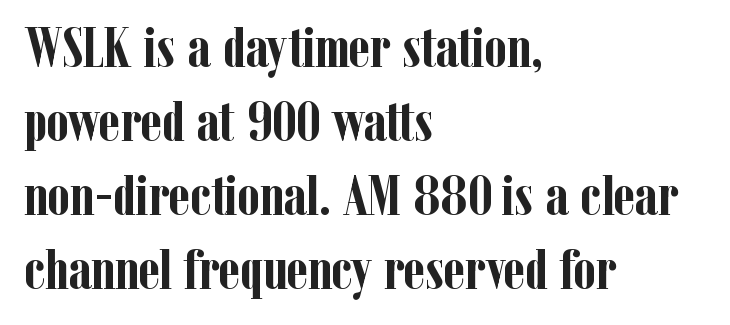
{"serif": "yes", "italic": "no", "bold": "yes", "weight": "semibold", "width": "condensed", "stroke_contrast": "low", "x_height": "medium", "monospaced": "no", "underline": "no", "align": "left", "line_spacing": "normal", "line_spacing_ratio": 1.3, "letter_spacing": "normal", "letter_spacing_em": 0.0, "glyph_px": 57}
